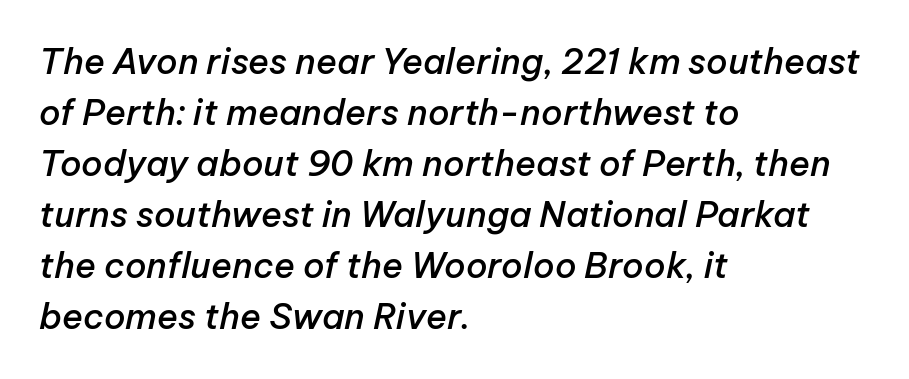
Each word holds together tightly as a unit, with standard inter-letter gaps. Spacing verdict: proportional, widths tailored to each character. The specimen reads as italic at a glance. Line spacing here is normal.
